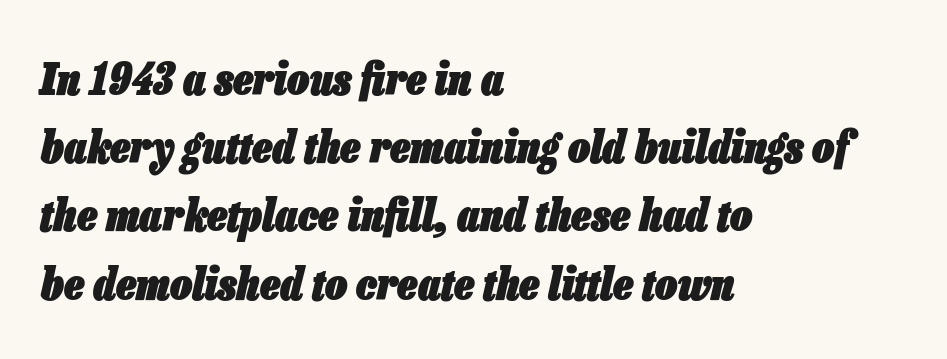
The image shows 44 px heavy, condensed type, italic (leaning right); set left-aligned, normal line spacing (1.55x), normal letter spacing, not underlined; low stroke contrast and a medium x-height.
